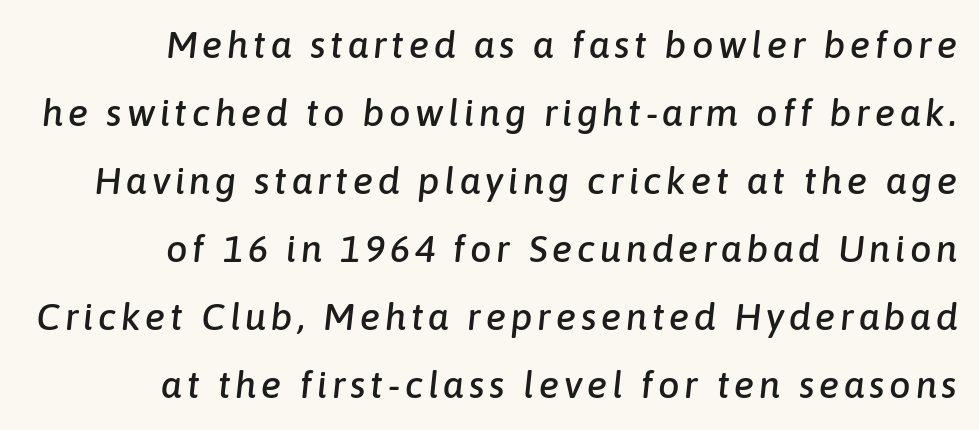
The rendering uses natural spacing where letterforms have individual widths. In terms of posture, this sample is oblique. Where is the straight margin? On the right. The baseline area is clear.
